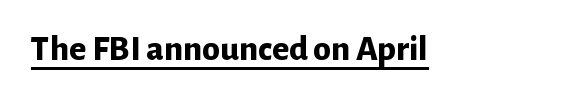
Q: Is the text bold? A: Yes.
Q: Is the text italic (slanted)? A: No, it is upright.
Q: Is the typeface a serif or a sans-serif typeface? A: Sans-serif.
Q: Is the text underlined? A: Yes.
Q: Is the spacing between letters normal or unusually wide? A: Normal.
Q: Width (condensed, normal, or wide)? A: Normal.
Q: Stroke contrast? A: Low.
Q: x-height? A: Medium.
Q: Monospaced? A: No.
